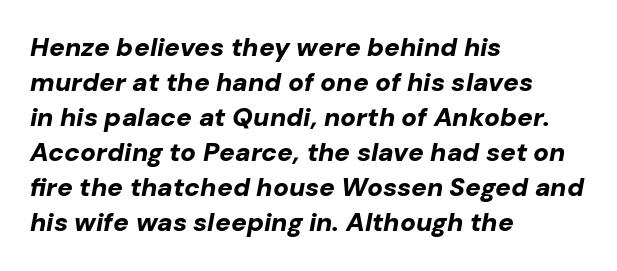
The image shows 26 px bold type, italic (leaning right); set left-aligned, normal line spacing (1.35x), normal letter spacing, not underlined.
